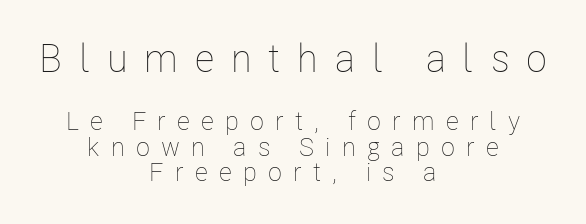
The image shows 39 px thin, condensed type, upright; set centered, tight line spacing (0.99x), unusually wide letter spacing (+0.43 em), not underlined; the first (top) block is 1.5x larger; low stroke contrast and a medium x-height.
